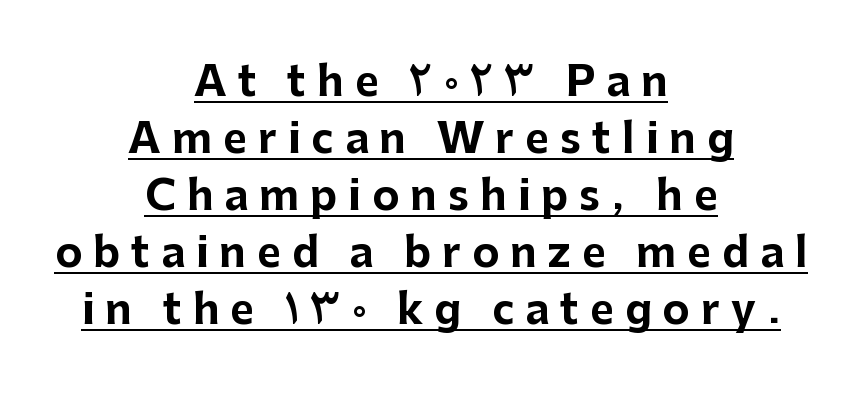
{"serif": "no", "italic": "no", "bold": "yes", "weight": "bold", "width": "normal", "stroke_contrast": "low", "x_height": "medium", "monospaced": "no", "underline": "yes", "align": "center", "line_spacing": "normal", "line_spacing_ratio": 1.39, "letter_spacing": "wide", "letter_spacing_em": 0.27, "glyph_px": 41}
